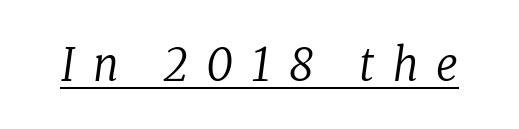
Does a line run under the words? Yes, clearly. Stems and bowls with no extra thickness — not bold. Words appear elongated and porous because spacing is wide. Note: serifs present on the glyphs.
